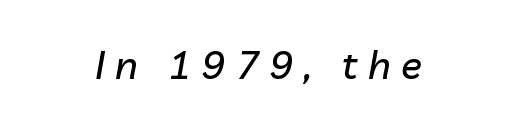
The image shows 39 px text type, italic (leaning right); set centered, unusually wide letter spacing (+0.27 em), not underlined; low stroke contrast and a medium x-height.
